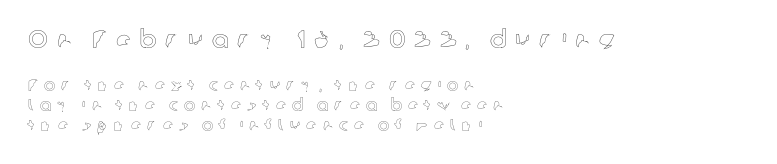
{"italic": "no", "underline": "no", "align": "left", "line_spacing_ratio": 1.17, "letter_spacing": "wide", "letter_spacing_em": 0.34, "larger_block": "first", "size_ratio": 1.47, "glyph_px": 25}
